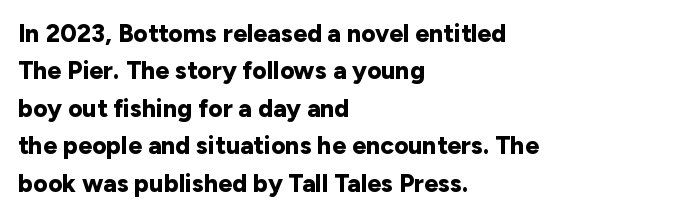
Baseline-to-baseline distance is the conventional proportion of letter height. The typesetter chose a ragged-right arrangement here. The zone under the glyphs is completely vacant. Typesetter's note: full bold, strokes at maximum text heaviness. In terms of posture, this sample is upright. The horizontal fit of the characters is conventional and even.
